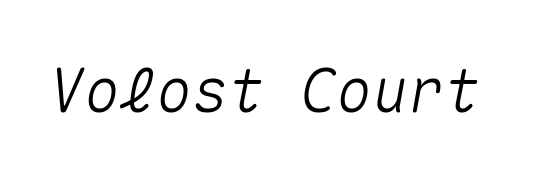
Q: Is the text italic (slanted)? A: Yes, it leans right by about 10 degrees.
Q: Is the text underlined? A: No.
Q: Is the spacing between letters normal or unusually wide? A: Normal.
Q: Width (condensed, normal, or wide)? A: Normal.
Q: Stroke contrast? A: Medium.
Q: x-height? A: Medium.
Q: Monospaced? A: Yes.
